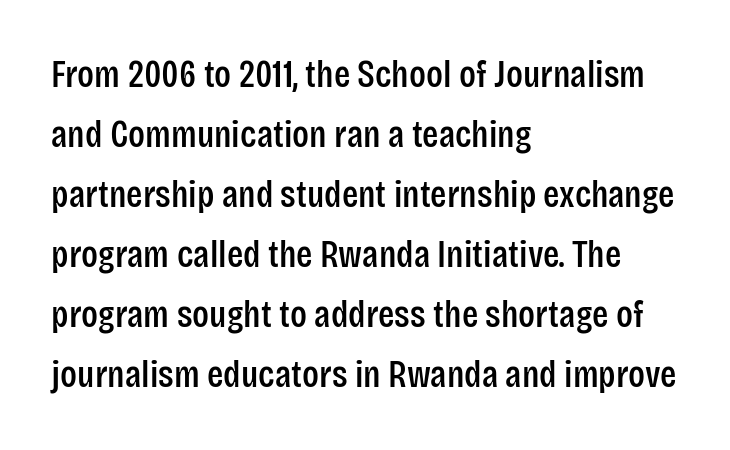
Is there any slant? The stems are plumb. Short and long lines alike share a common starting point at left. A typesetter would call this proportional, since set widths differ per character. The lines sit at an ordinary, default distance from one another. The words here are not underlined. Letterform terminals end flat and unadorned throughout the passage.
